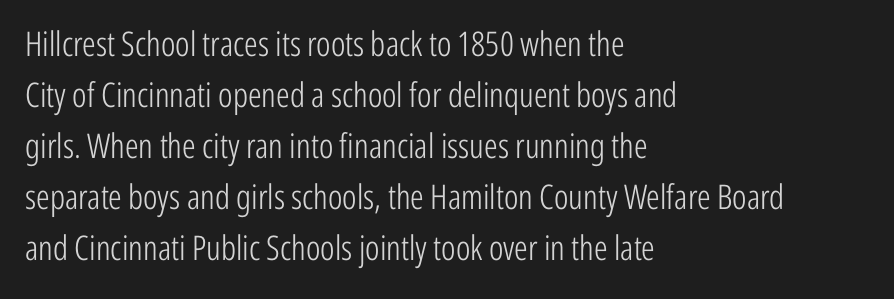
The image shows 34 px light, condensed sans-serif type, upright; set left-aligned, normal line spacing (1.5x), normal letter spacing, not underlined; low stroke contrast and a medium x-height.
